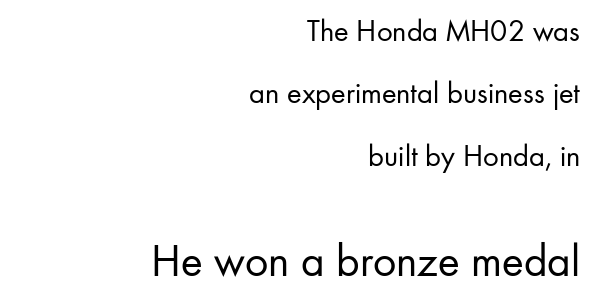
Q: Is the text bold? A: No.
Q: Is the text italic (slanted)? A: No, it is upright.
Q: Is the typeface a serif or a sans-serif typeface? A: Sans-serif.
Q: Is the text underlined? A: No.
Q: How is the paragraph aligned? A: Right-aligned.
Q: Is the spacing between letters normal or unusually wide? A: Normal.
Q: Is the spacing between lines tight, normal or loose? A: Loose.
Q: Which block of text is set in a larger size, the first (top) or the second (bottom)? A: The second (bottom) one.
Q: Width (condensed, normal, or wide)? A: Normal.
Q: Stroke contrast? A: Low.
Q: x-height? A: Small.
Q: Monospaced? A: No.
